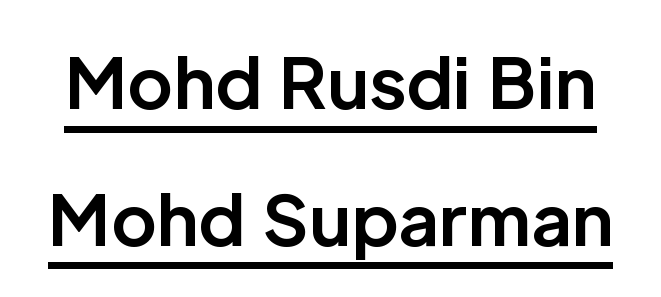
Q: Is the text bold? A: Yes.
Q: Is the text italic (slanted)? A: No, it is upright.
Q: Is the typeface a serif or a sans-serif typeface? A: Sans-serif.
Q: Is the text underlined? A: Yes.
Q: Is the spacing between letters normal or unusually wide? A: Normal.
Q: Is the spacing between lines tight, normal or loose? A: Loose.
Q: Width (condensed, normal, or wide)? A: Normal.
Q: Stroke contrast? A: Low.
Q: x-height? A: Medium.
Q: Monospaced? A: No.
